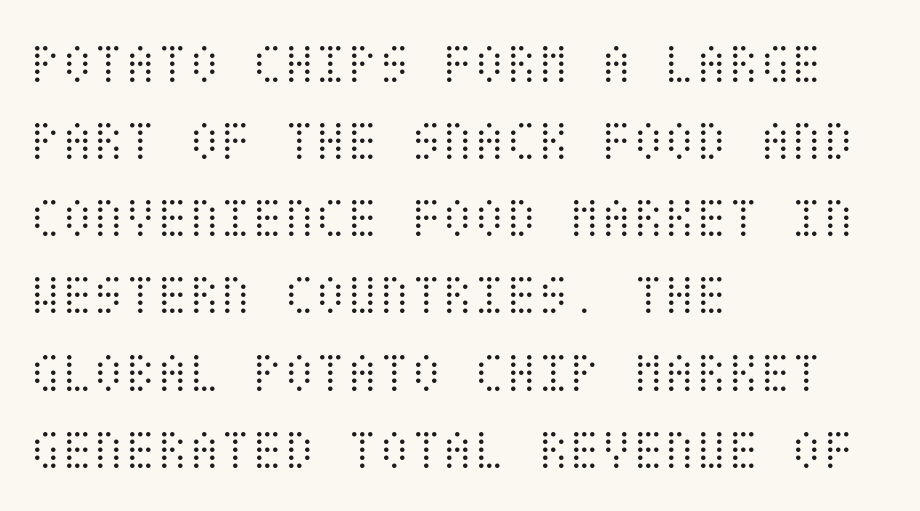
The image shows 58 px light, condensed type, upright; set left-aligned, normal line spacing (1.33x), normal letter spacing, not underlined; medium stroke contrast and a large x-height.
